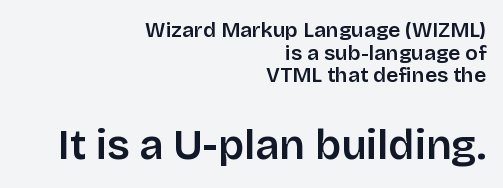
Only glyphs here, with clear space below each row. A typesetter would label this face a sans. Here the second block reads like a headline and the first like body copy. The typesetter chose a ragged-left arrangement here. Italic: no, the glyphs are upright roman. In terms of letterspacing, this is plain default setting.
